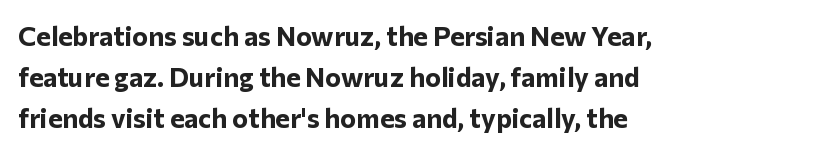
This is the regular roman posture of the typeface. Regarding leading, the lines here are spaced in the standard way. Heft: maximum for text — a bold. The specimen omits any rule beneath the text block's lines.
